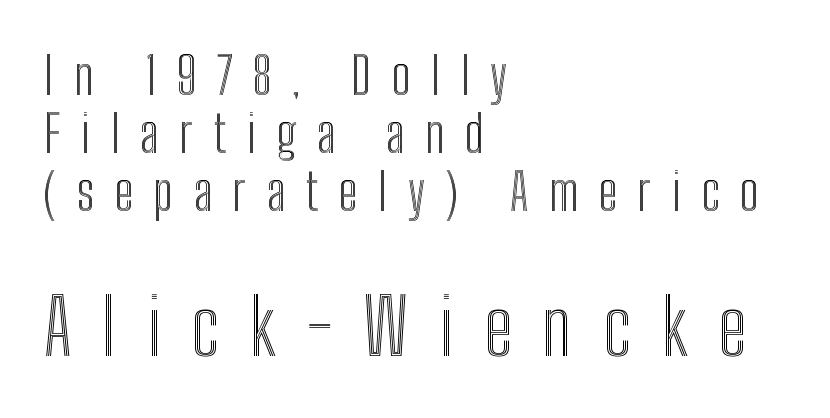
The image shows 77 px condensed type, upright; set left-aligned, tight line spacing (1.14x), unusually wide letter spacing (+0.4 em), not underlined; the second (bottom) block is 1.51x larger; a medium x-height.
